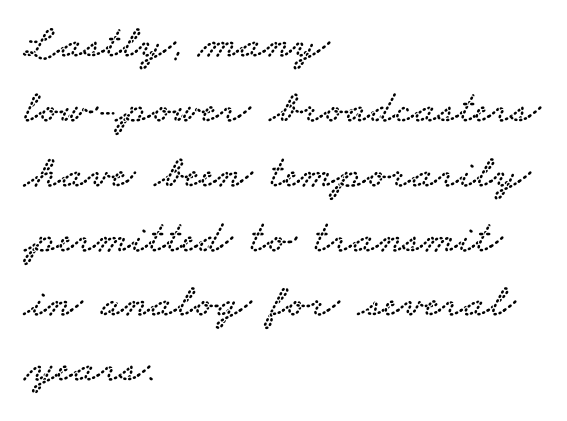
{"serif": "yes", "width": "wide", "stroke_contrast": "low", "x_height": "small", "monospaced": "no", "underline": "no", "align": "left", "line_spacing": "normal", "line_spacing_ratio": 1.38, "letter_spacing": "normal", "letter_spacing_em": 0.0, "glyph_px": 47}
